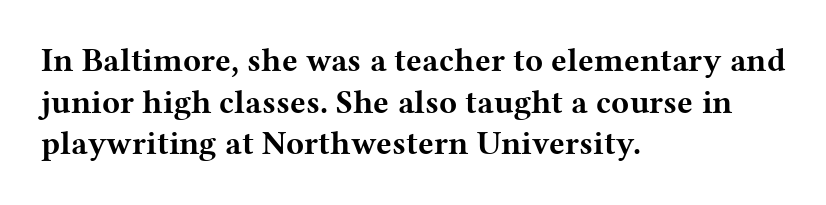
The lines are quadded left. If you measured baseline to baseline, you'd find a middling distance. The tracking reads as untouched default to a designer's eye. Rule under the text: the space is simply empty. The text was rendered using a seriffed face with decorative stroke endings. Every letter is thick-stroked: bold, no question.
